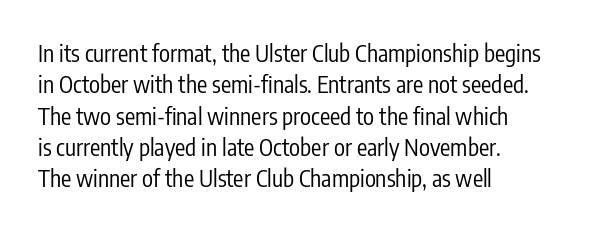
Q: Is the text bold? A: No.
Q: Is the text italic (slanted)? A: No, it is upright.
Q: Is the text underlined? A: No.
Q: How is the paragraph aligned? A: Left-aligned.
Q: Is the spacing between letters normal or unusually wide? A: Normal.
Q: Is the spacing between lines tight, normal or loose? A: Normal.
